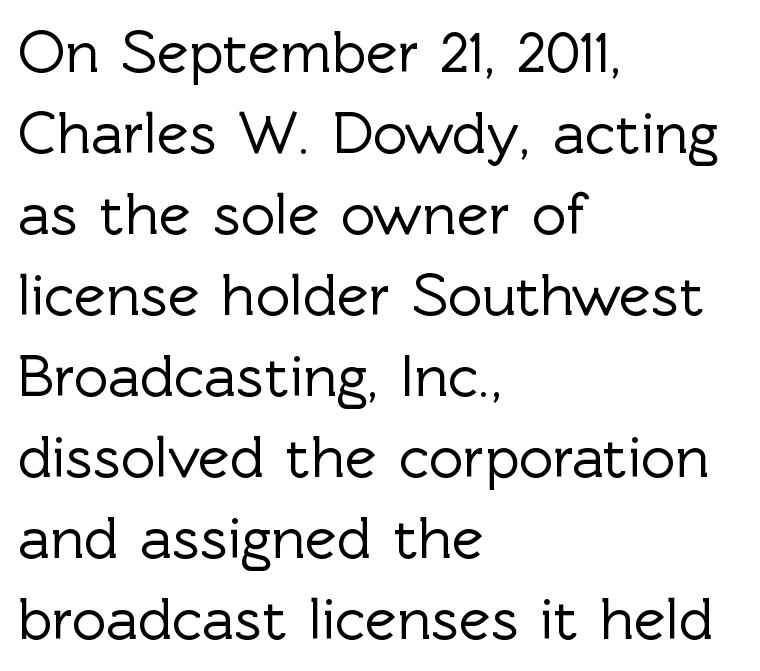
The image shows 60 px sans-serif type, upright; set left-aligned, normal line spacing (1.35x), normal letter spacing, not underlined; a medium x-height.
